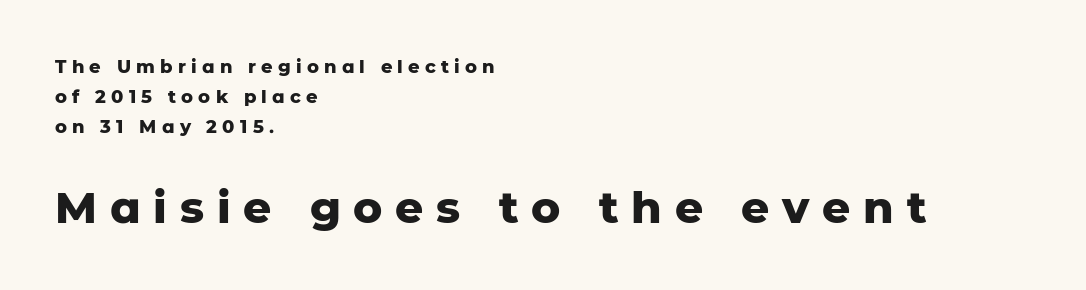
Between one letter and the next there's a generous, obvious gap. Whoever set this made the second block the dominant, larger element. Words float on clear page, feet unadorned. The lettering holds an erect, upright posture throughout. Thick stems and heavy bowls — unmistakably bold.
